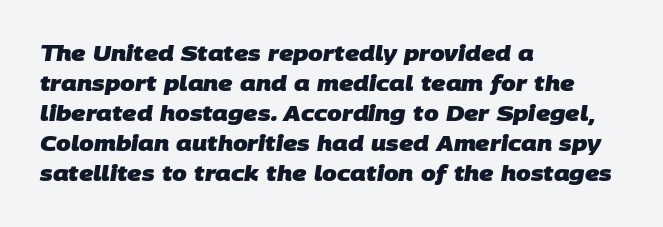
{"bold": "yes", "underline": "no", "align": "left", "line_spacing": "normal", "line_spacing_ratio": 1.43, "letter_spacing": "normal", "letter_spacing_em": 0.0, "glyph_px": 21}
